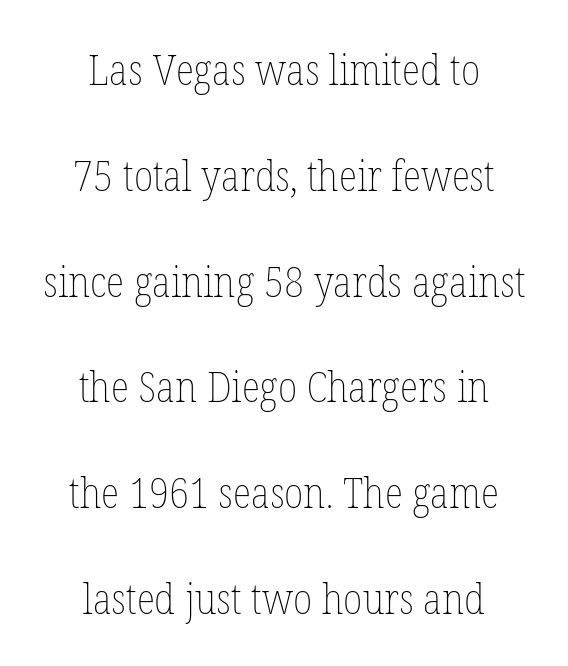
Q: Is the text bold? A: No.
Q: Is the text italic (slanted)? A: No, it is upright.
Q: Is the text underlined? A: No.
Q: How is the paragraph aligned? A: Centered.
Q: Is the spacing between letters normal or unusually wide? A: Normal.
Q: Is the spacing between lines tight, normal or loose? A: Loose.
Q: Width (condensed, normal, or wide)? A: Condensed.
Q: Stroke contrast? A: Low.
Q: x-height? A: Medium.
Q: Monospaced? A: No.
